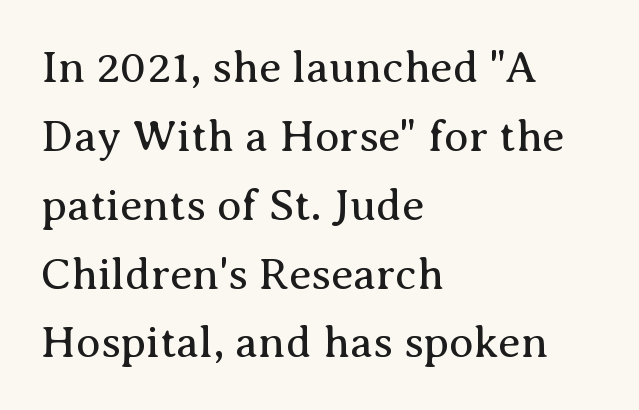
Q: Is the text bold? A: No.
Q: Is the text italic (slanted)? A: No, it is upright.
Q: Is the typeface a serif or a sans-serif typeface? A: Serif.
Q: Is the text underlined? A: No.
Q: How is the paragraph aligned? A: Left-aligned.
Q: Is the spacing between letters normal or unusually wide? A: Normal.
Q: Is the spacing between lines tight, normal or loose? A: Normal.
Q: Width (condensed, normal, or wide)? A: Normal.
Q: Stroke contrast? A: Medium.
Q: x-height? A: Medium.
Q: Monospaced? A: No.
